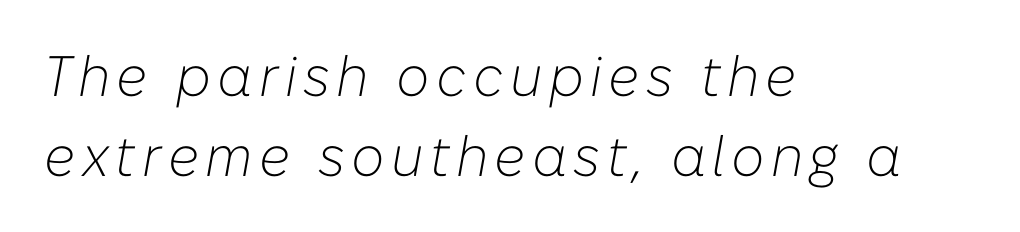
{"italic": "yes", "lean": "right", "slant_degrees": 10, "bold": "no", "weight": "light", "width": "normal", "stroke_contrast": "low", "x_height": "medium", "monospaced": "no", "underline": "no", "align": "left", "line_spacing": "normal", "line_spacing_ratio": 1.41, "glyph_px": 57}
